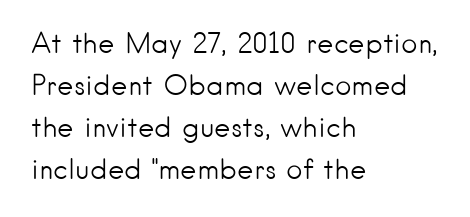
The image shows 28 px light sans-serif type, upright; set left-aligned, normal line spacing (1.5x), normal letter spacing, not underlined; low stroke contrast and a small x-height.
